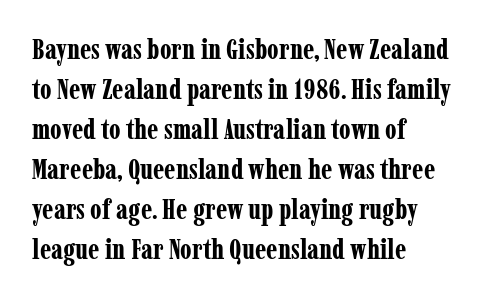
{"serif": "yes", "italic": "no", "bold": "yes", "weight": "bold", "width": "condensed", "stroke_contrast": "low", "x_height": "medium", "monospaced": "no", "underline": "no", "align": "left", "line_spacing": "normal", "line_spacing_ratio": 1.43, "letter_spacing": "normal", "letter_spacing_em": 0.0, "glyph_px": 28}
